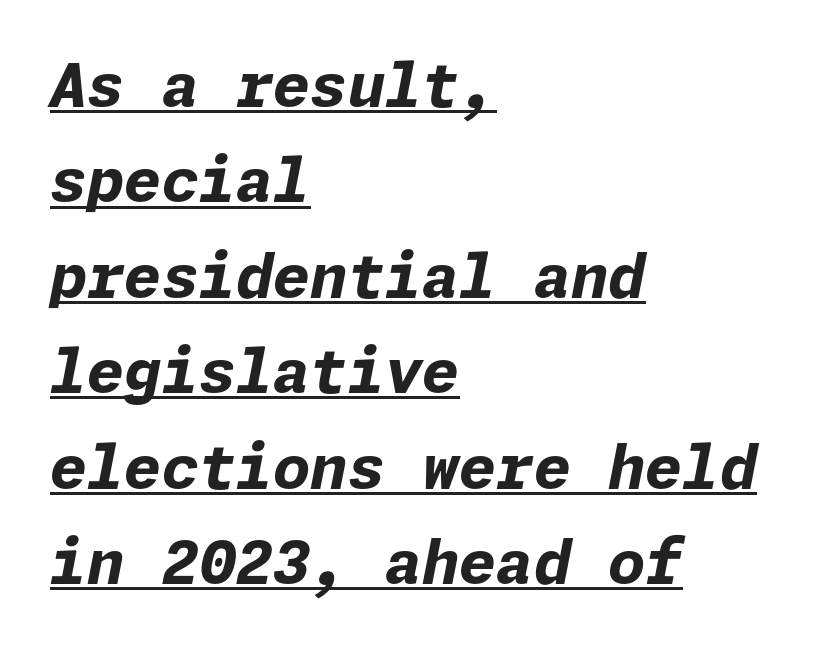
The image shows 60 px bold type, italic (leaning right); set left-aligned, normal line spacing (1.59x), normal letter spacing, underlined; low stroke contrast and a medium x-height.
